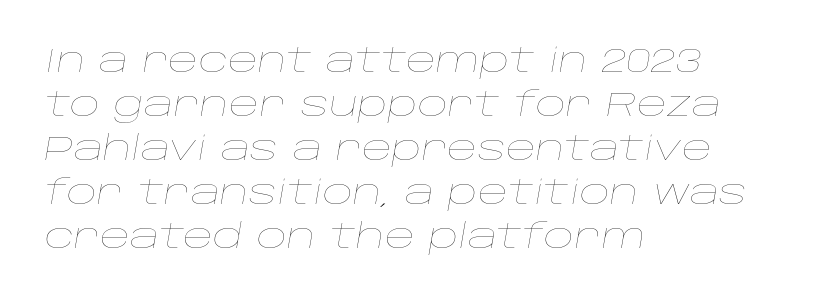
This sample has the flowing, uneven cadence of proportional lettering. Tracking value appears to be zero — textbook default spacing. Descender tails drop into unmarked territory. The weight would be labelled regular, book, light, or lighter still. All the whitespace from short lines collects on the right. Regular leading.
